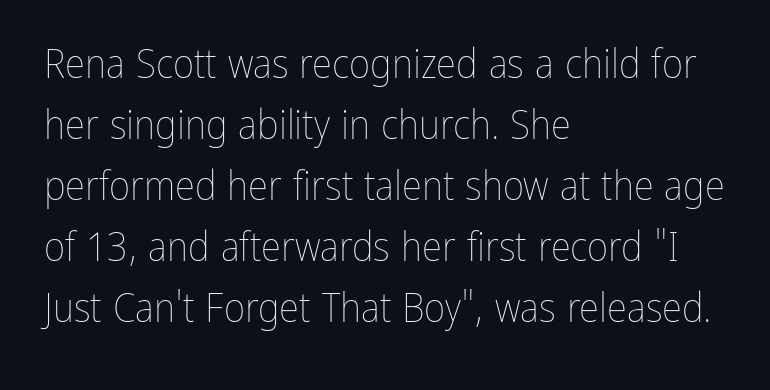
Quick note: underline off. Proportional: the letters do not fall into vertical columns. The passage shown is not bold in any degree. Nothing unusual about the tracking: characters are spaced as the font intends.
